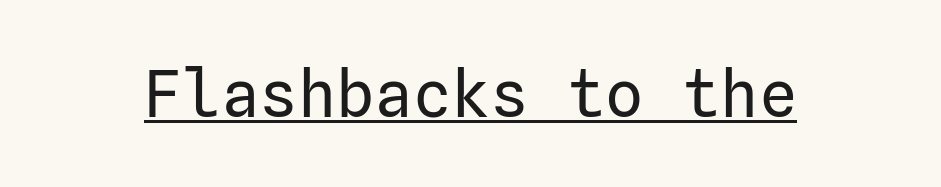
{"serif": "no", "italic": "no", "bold": "no", "weight": "regular", "width": "normal", "stroke_contrast": "low", "x_height": "medium", "underline": "yes", "letter_spacing": "normal", "letter_spacing_em": 0.0, "glyph_px": 64}
